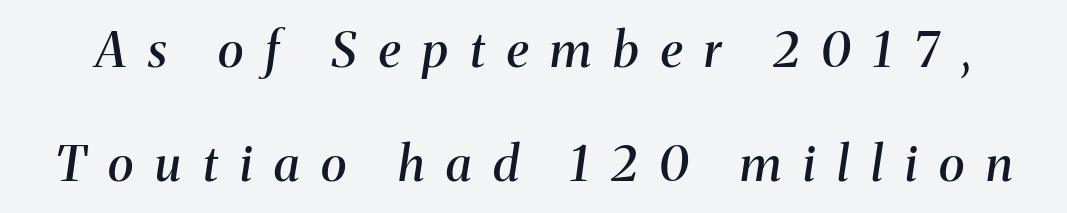
Q: Is the text bold? A: Semi-bold.
Q: Is the text italic (slanted)? A: Yes, it leans right by about 8 degrees.
Q: Is the typeface a serif or a sans-serif typeface? A: Serif.
Q: Is the text underlined? A: No.
Q: Is the spacing between letters normal or unusually wide? A: Unusually wide.
Q: Is the spacing between lines tight, normal or loose? A: Loose.
Q: Width (condensed, normal, or wide)? A: Normal.
Q: Stroke contrast? A: Medium.
Q: x-height? A: Medium.
Q: Monospaced? A: No.
